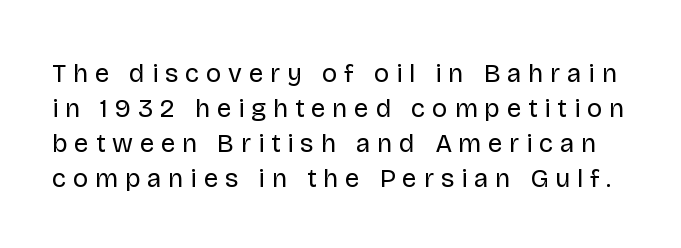
{"italic": "no", "bold": "no", "underline": "no", "line_spacing": "normal", "line_spacing_ratio": 1.34, "letter_spacing": "wide", "letter_spacing_em": 0.26, "glyph_px": 26}
